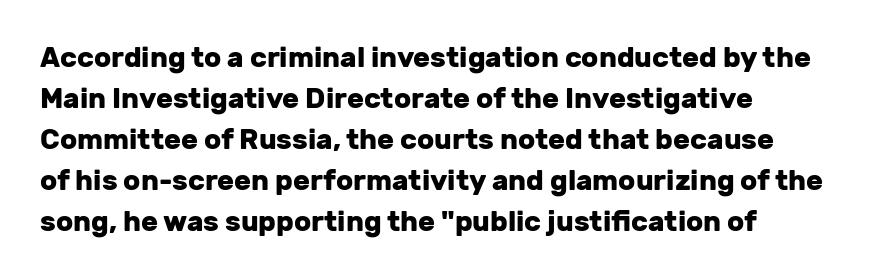
Q: Is the text bold? A: Yes.
Q: Is the text italic (slanted)? A: No, it is upright.
Q: Is the typeface a serif or a sans-serif typeface? A: Sans-serif.
Q: Is the text underlined? A: No.
Q: How is the paragraph aligned? A: Left-aligned.
Q: Is the spacing between letters normal or unusually wide? A: Normal.
Q: Is the spacing between lines tight, normal or loose? A: Normal.
Q: Width (condensed, normal, or wide)? A: Normal.
Q: Stroke contrast? A: Low.
Q: x-height? A: Medium.
Q: Monospaced? A: No.
